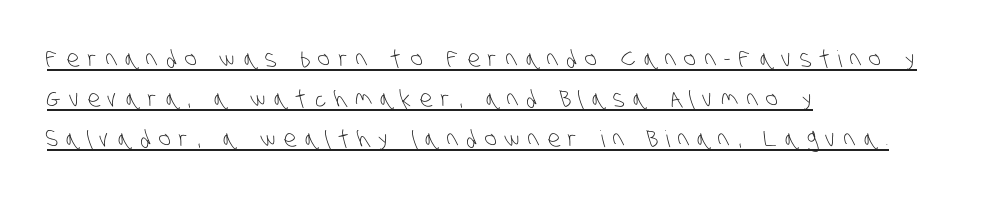
A quiet, ordinary-to-light weight characterises the typeface. The setting favours the left margin, as ordinary paragraphs usually do. The tracking jumps out immediately: characters are airy and widely separated. Is there an underline? Yes — a line sits under the letters.
